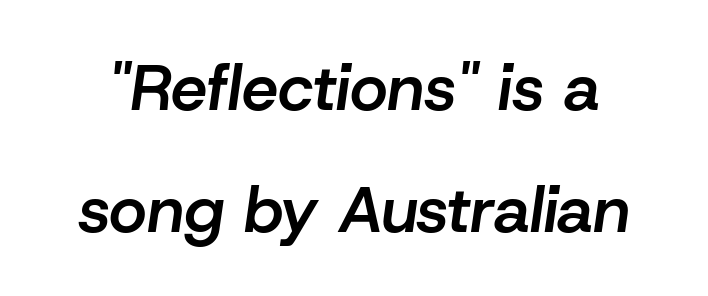
The image shows 65 px semibold type, italic (leaning right); set line spacing 1.87x, normal letter spacing, not underlined; low stroke contrast and a medium x-height.
